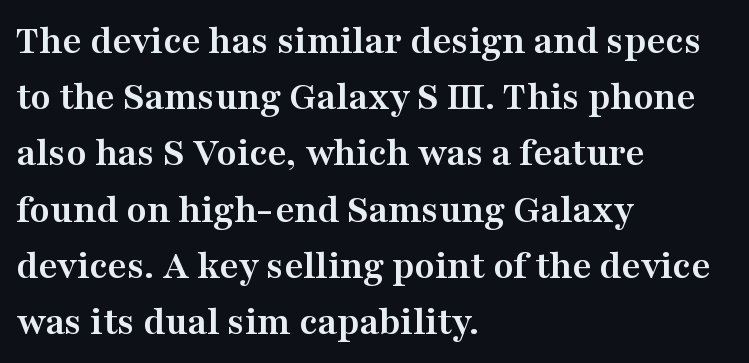
Q: Is the text bold? A: Yes.
Q: Is the text italic (slanted)? A: No, it is upright.
Q: Is the typeface a serif or a sans-serif typeface? A: Serif.
Q: Is the text underlined? A: No.
Q: How is the paragraph aligned? A: Left-aligned.
Q: Is the spacing between letters normal or unusually wide? A: Normal.
Q: Is the spacing between lines tight, normal or loose? A: Normal.
Q: Width (condensed, normal, or wide)? A: Wide.
Q: Stroke contrast? A: Medium.
Q: x-height? A: Medium.
Q: Monospaced? A: No.
